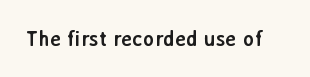
The image shows 21 px bold type, upright; set normal letter spacing, not underlined.
